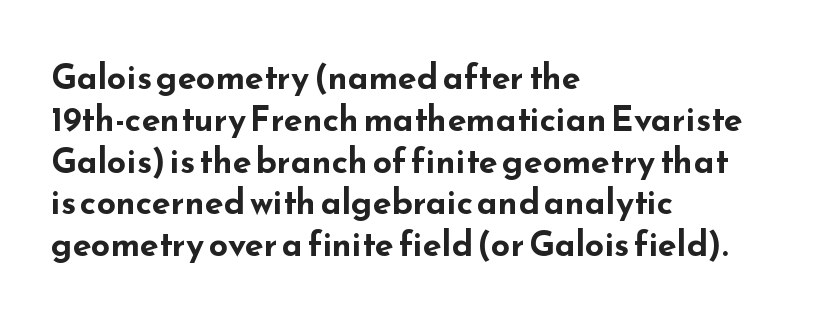
The image shows 34 px bold, wide sans-serif type, upright; set left-aligned, line spacing 1.23x, normal letter spacing, not underlined; low stroke contrast and a small x-height.
